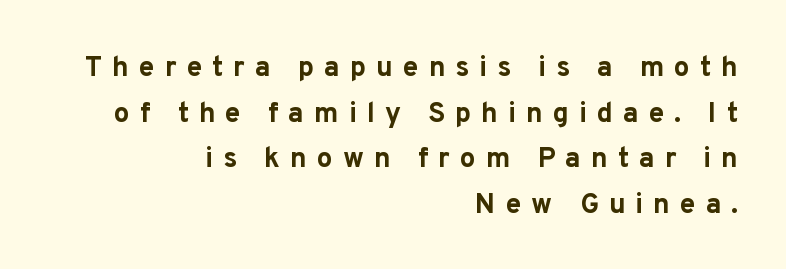
Q: Is the text bold? A: Yes.
Q: Is the text italic (slanted)? A: No, it is upright.
Q: Is the typeface a serif or a sans-serif typeface? A: Sans-serif.
Q: Is the text underlined? A: No.
Q: How is the paragraph aligned? A: Right-aligned.
Q: Is the spacing between letters normal or unusually wide? A: Unusually wide.
Q: Is the spacing between lines tight, normal or loose? A: Normal.
Q: Width (condensed, normal, or wide)? A: Normal.
Q: Stroke contrast? A: Low.
Q: x-height? A: Medium.
Q: Monospaced? A: No.
